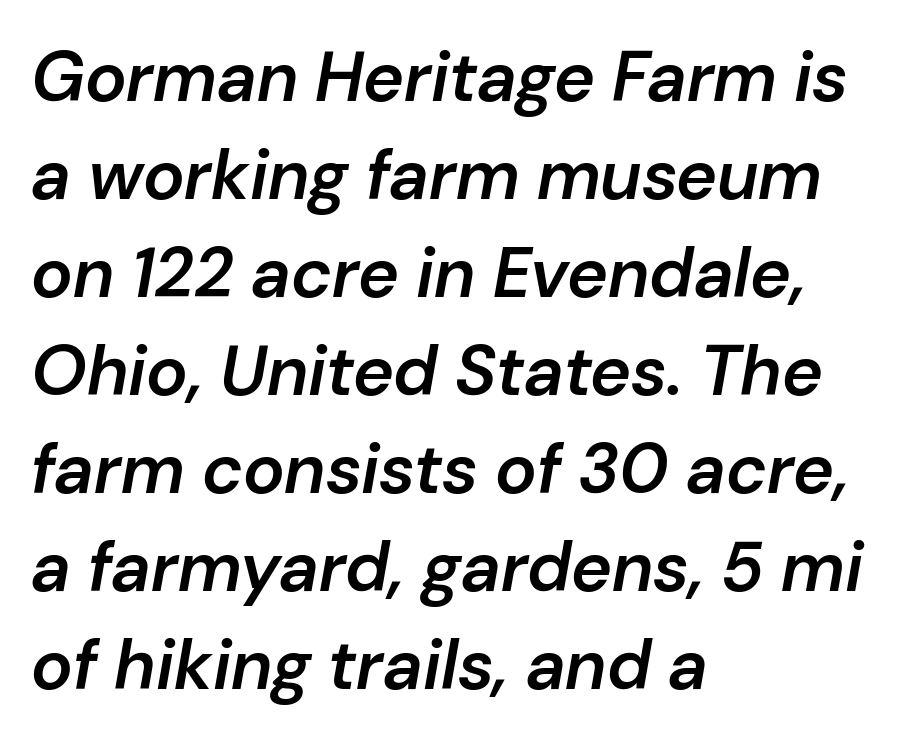
Q: Is the text bold? A: Semi-bold.
Q: Is the text italic (slanted)? A: Yes, it leans right by about 10 degrees.
Q: Is the text underlined? A: No.
Q: How is the paragraph aligned? A: Left-aligned.
Q: Is the spacing between letters normal or unusually wide? A: Normal.
Q: Is the spacing between lines tight, normal or loose? A: Normal.
Q: Width (condensed, normal, or wide)? A: Normal.
Q: Stroke contrast? A: Low.
Q: x-height? A: Medium.
Q: Monospaced? A: No.
